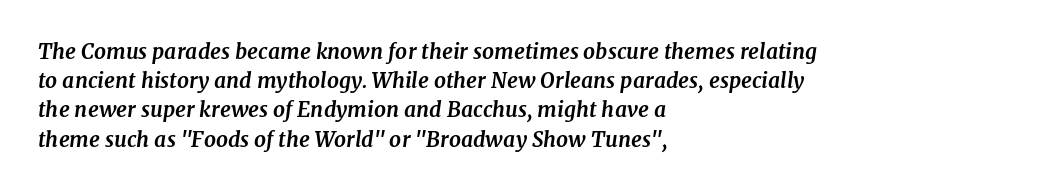
Q: Is the text bold? A: Yes.
Q: Is the text italic (slanted)? A: Yes, it leans right by about 7 degrees.
Q: Is the text underlined? A: No.
Q: How is the paragraph aligned? A: Left-aligned.
Q: Is the spacing between letters normal or unusually wide? A: Normal.
Q: Is the spacing between lines tight, normal or loose? A: Normal.
